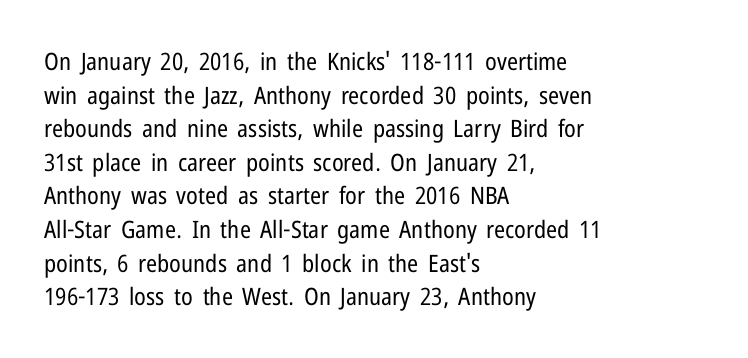
Q: Is the text bold? A: No.
Q: Is the text italic (slanted)? A: No, it is upright.
Q: Is the text underlined? A: No.
Q: How is the paragraph aligned? A: Left-aligned.
Q: Is the spacing between letters normal or unusually wide? A: Normal.
Q: Is the spacing between lines tight, normal or loose? A: Normal.
